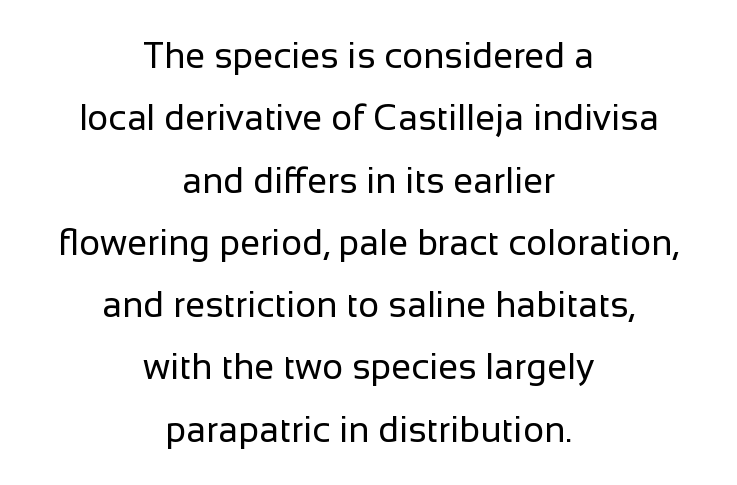
The image shows 36 px regular-weight sans-serif type, upright; set centered, line spacing 1.73x, normal letter spacing, not underlined; low stroke contrast and a medium x-height.
